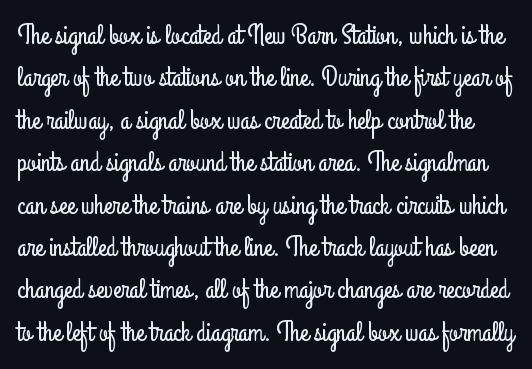
The image shows 27 px text type; set normal line spacing (1.57x), normal letter spacing, not underlined.
